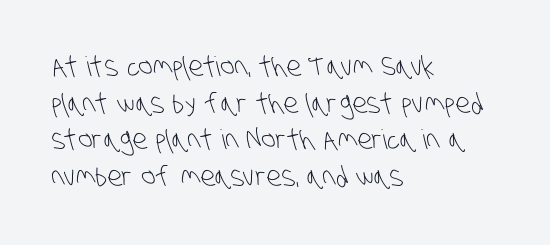
{"bold": "no", "underline": "no", "align": "left", "line_spacing": "normal", "line_spacing_ratio": 1.36, "letter_spacing": "normal", "letter_spacing_em": 0.0, "glyph_px": 27}
